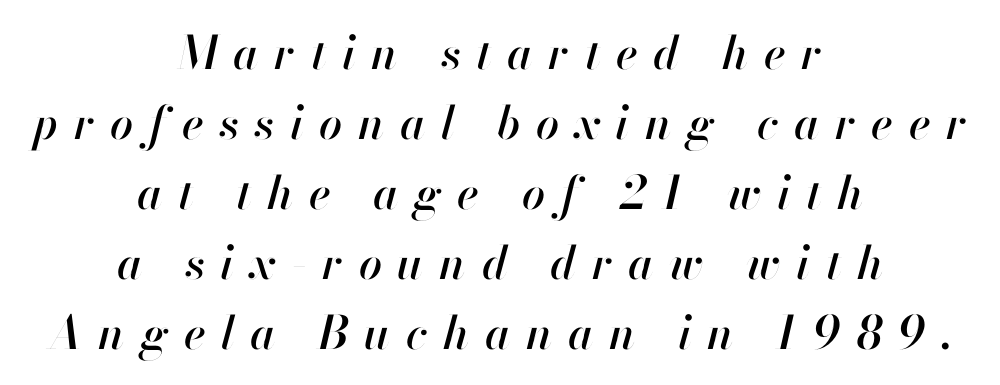
Q: Is the text italic (slanted)? A: Yes, it leans right by about 13 degrees.
Q: Is the text underlined? A: No.
Q: How is the paragraph aligned? A: Centered.
Q: Is the spacing between letters normal or unusually wide? A: Unusually wide.
Q: Is the spacing between lines tight, normal or loose? A: Normal.
Q: Width (condensed, normal, or wide)? A: Normal.
Q: Stroke contrast? A: High.
Q: x-height? A: Small.
Q: Monospaced? A: No.
